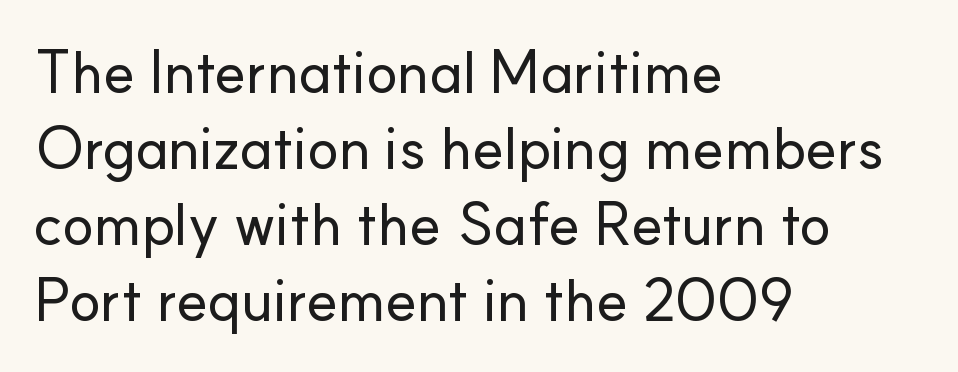
Q: Is the text italic (slanted)? A: No, it is upright.
Q: Is the typeface a serif or a sans-serif typeface? A: Sans-serif.
Q: Is the text underlined? A: No.
Q: How is the paragraph aligned? A: Left-aligned.
Q: Is the spacing between letters normal or unusually wide? A: Normal.
Q: Is the spacing between lines tight, normal or loose? A: Normal.
Q: Width (condensed, normal, or wide)? A: Normal.
Q: Stroke contrast? A: Low.
Q: x-height? A: Small.
Q: Monospaced? A: No.
